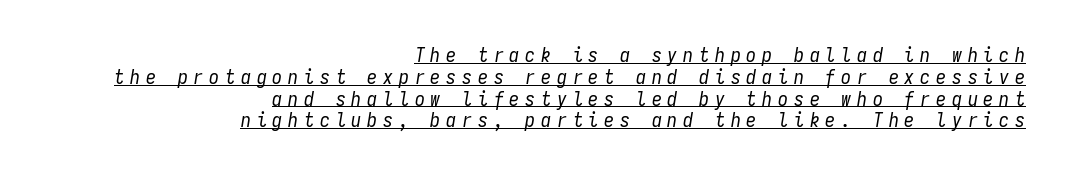
{"italic": "yes", "lean": "right", "slant_degrees": 9, "bold": "no", "underline": "yes", "align": "right", "line_spacing": "tight", "line_spacing_ratio": 1.09, "letter_spacing": "wide", "letter_spacing_em": 0.29, "glyph_px": 20}
